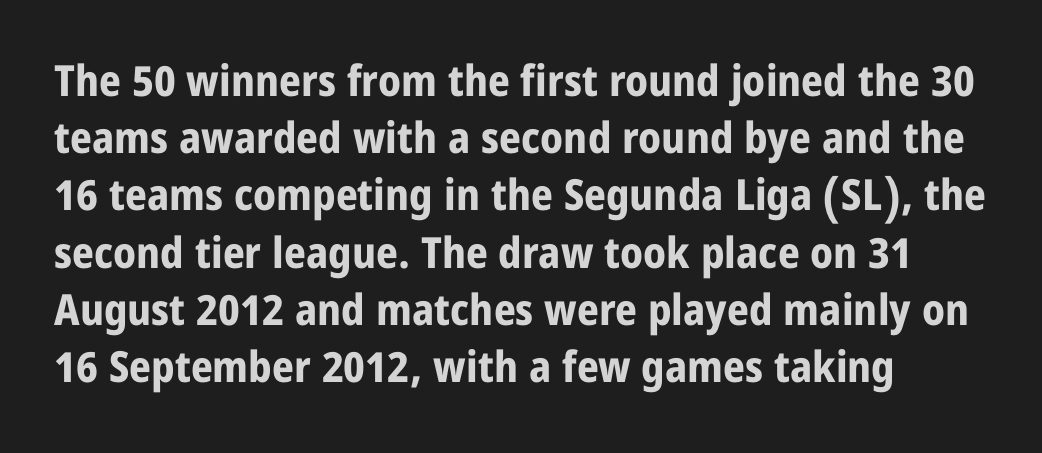
Rule under the text: the space is simply empty. Proportional: the letters do not fall into vertical columns. Chunky letters — that's bold for sure. The vertical gap from one line to the next is medium.
